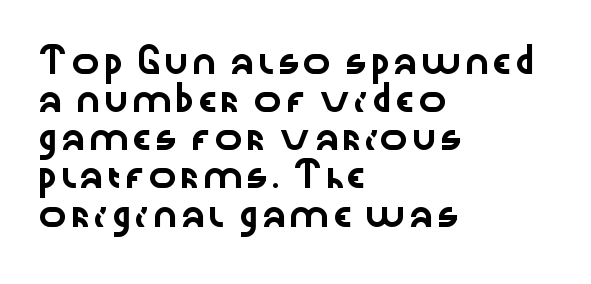
{"italic": "no", "underline": "no", "align": "left", "line_spacing": "normal", "line_spacing_ratio": 1.59, "letter_spacing": "normal", "letter_spacing_em": 0.0, "glyph_px": 24}
